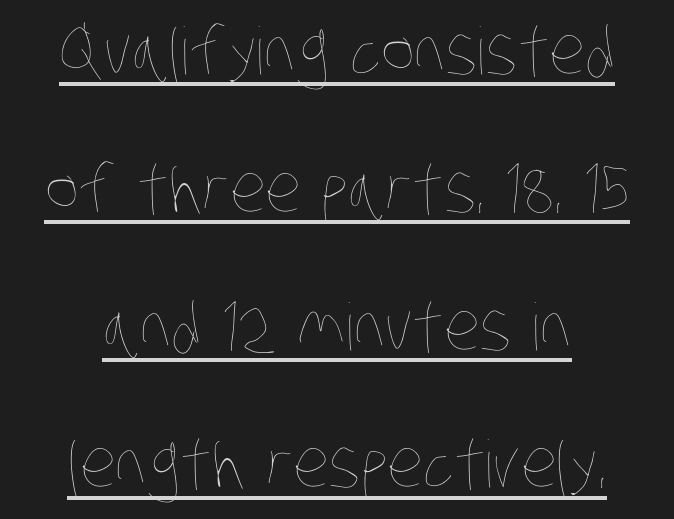
The image shows 65 px thin, condensed type; set centered, loose line spacing (2.12x), normal letter spacing, underlined; low stroke contrast and a large x-height.
